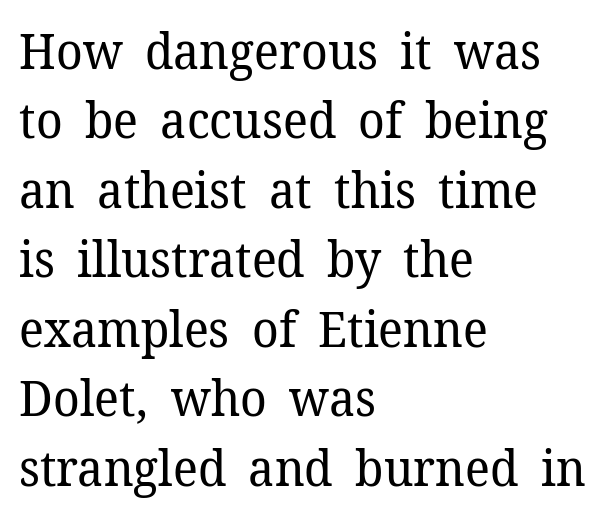
{"serif": "yes", "italic": "no", "bold": "no", "weight": "regular", "width": "normal", "stroke_contrast": "low", "x_height": "medium", "monospaced": "no", "underline": "no", "align": "left", "line_spacing": "normal", "line_spacing_ratio": 1.39, "letter_spacing": "normal", "letter_spacing_em": 0.0, "glyph_px": 50}
